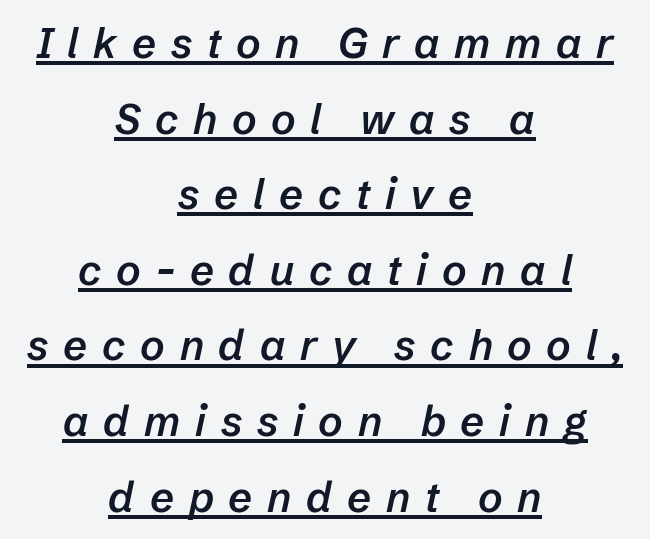
The font's italic variant was chosen for this text. The letters are semibold — heavier than regular but short of a full bold. The typesetter has applied underlining to the passage shown. Looks like regular typesetting: each glyph gets only the width it needs. How are the letters spaced? Widely, with obvious added tracking. Compared with a flush-left layout, this one balances lines on the center instead.
